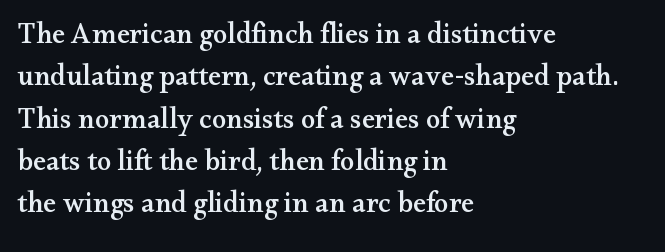
Q: Is the text italic (slanted)? A: No, it is upright.
Q: Is the typeface a serif or a sans-serif typeface? A: Serif.
Q: Is the text underlined? A: No.
Q: How is the paragraph aligned? A: Left-aligned.
Q: Is the spacing between letters normal or unusually wide? A: Normal.
Q: Is the spacing between lines tight, normal or loose? A: Normal.
Q: Width (condensed, normal, or wide)? A: Wide.
Q: Stroke contrast? A: Medium.
Q: x-height? A: Small.
Q: Monospaced? A: No.
